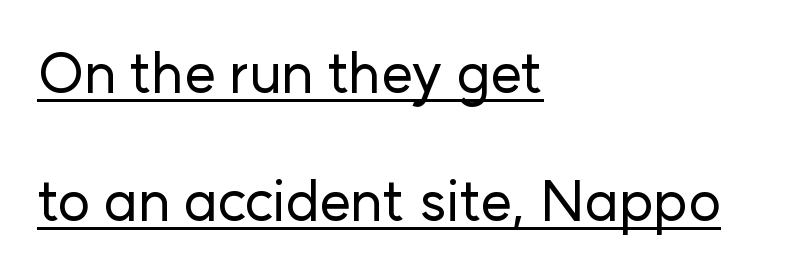
Q: Is the text italic (slanted)? A: No, it is upright.
Q: Is the typeface a serif or a sans-serif typeface? A: Sans-serif.
Q: Is the text underlined? A: Yes.
Q: How is the paragraph aligned? A: Left-aligned.
Q: Is the spacing between letters normal or unusually wide? A: Normal.
Q: Is the spacing between lines tight, normal or loose? A: Loose.
Q: Width (condensed, normal, or wide)? A: Normal.
Q: Stroke contrast? A: Low.
Q: x-height? A: Medium.
Q: Monospaced? A: No.
